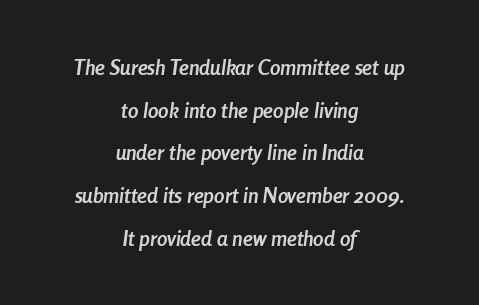
{"italic": "yes", "lean": "right", "slant_degrees": 8, "bold": "yes", "underline": "no", "align": "center", "line_spacing": "loose", "line_spacing_ratio": 2.03, "letter_spacing": "normal", "letter_spacing_em": 0.0, "glyph_px": 21}
